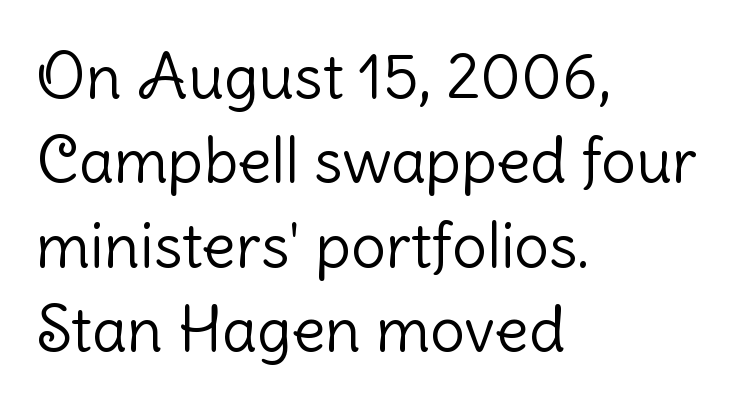
The image shows 62 px light sans-serif type, upright; set left-aligned, normal line spacing (1.36x), normal letter spacing, not underlined; low stroke contrast and a medium x-height.
